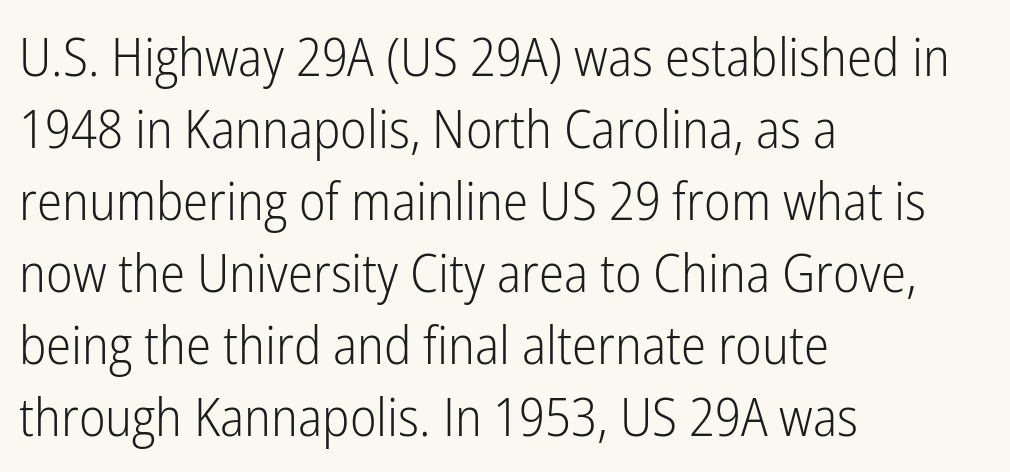
Q: Is the text bold? A: No.
Q: Is the text italic (slanted)? A: No, it is upright.
Q: Is the typeface a serif or a sans-serif typeface? A: Sans-serif.
Q: Is the text underlined? A: No.
Q: How is the paragraph aligned? A: Left-aligned.
Q: Is the spacing between letters normal or unusually wide? A: Normal.
Q: Is the spacing between lines tight, normal or loose? A: Normal.
Q: Width (condensed, normal, or wide)? A: Condensed.
Q: Stroke contrast? A: Low.
Q: x-height? A: Medium.
Q: Monospaced? A: No.
